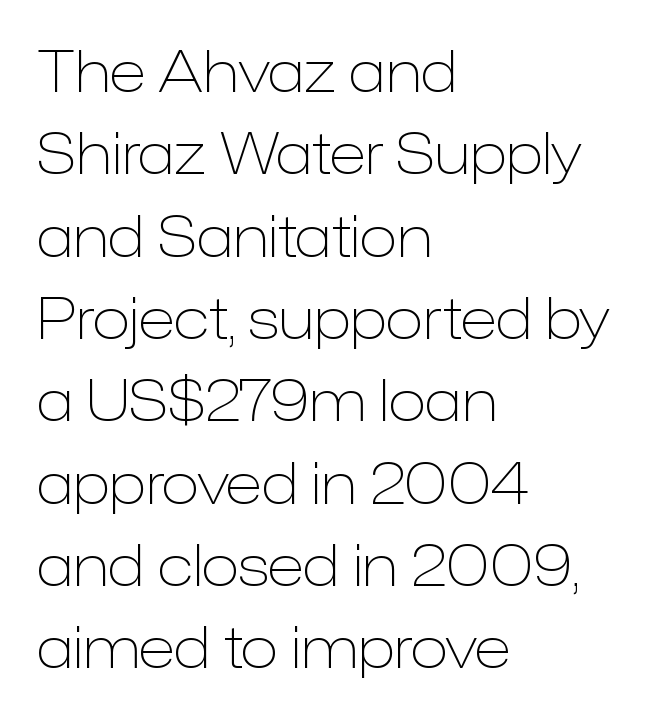
{"serif": "no", "italic": "no", "bold": "no", "weight": "light", "width": "normal", "stroke_contrast": "low", "x_height": "medium", "monospaced": "no", "underline": "no", "align": "left", "line_spacing": "normal", "line_spacing_ratio": 1.47, "letter_spacing": "normal", "letter_spacing_em": 0.0, "glyph_px": 56}
